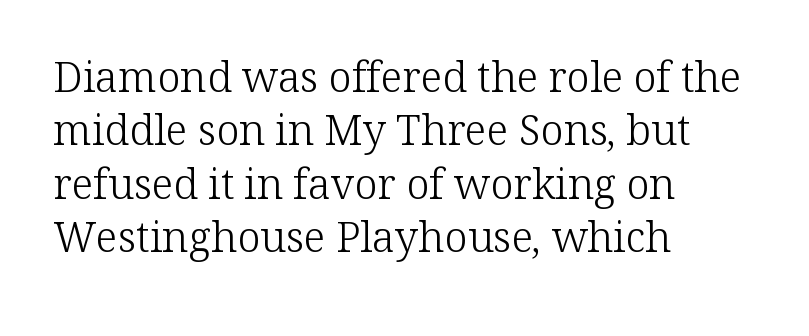
The image shows 42 px light serif type, upright; set left-aligned, normal line spacing (1.27x), normal letter spacing, not underlined; low stroke contrast and a medium x-height.
